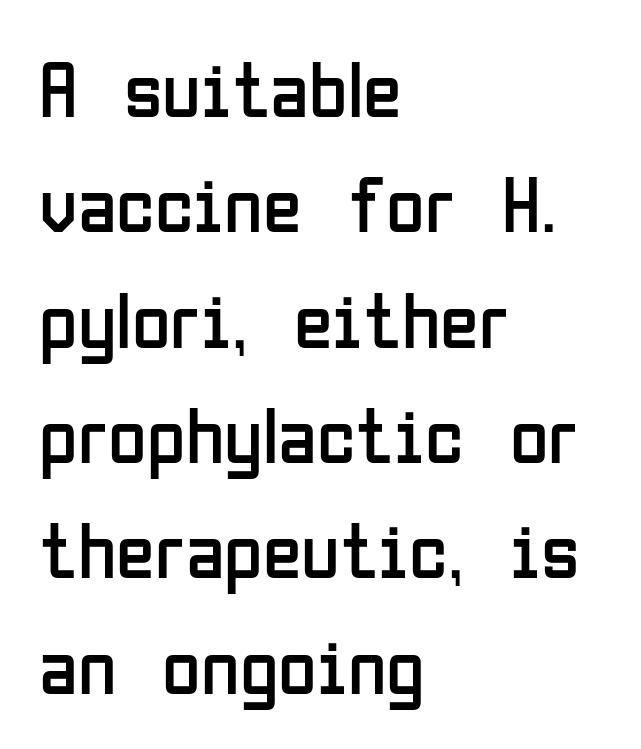
The image shows 79 px regular-weight, condensed sans-serif type, upright; set left-aligned, normal line spacing (1.46x), normal letter spacing, not underlined; low stroke contrast and a medium x-height.
